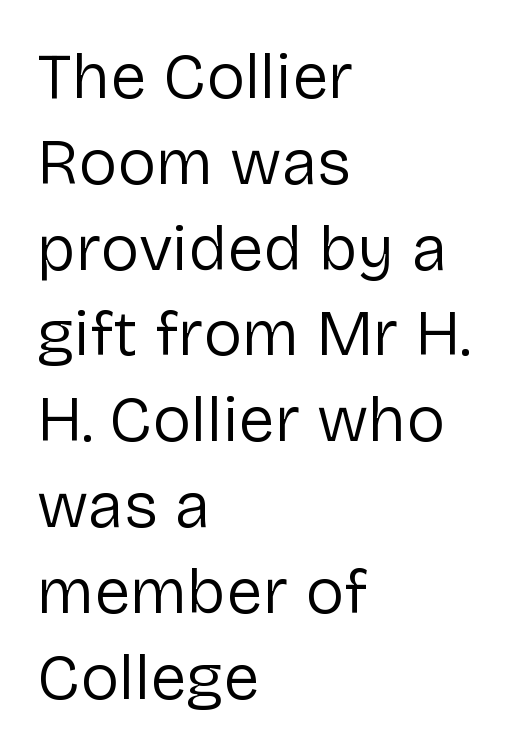
{"serif": "no", "italic": "no", "bold": "no", "weight": "regular", "width": "normal", "stroke_contrast": "low", "x_height": "medium", "monospaced": "no", "underline": "no", "align": "left", "line_spacing": "normal", "line_spacing_ratio": 1.32, "letter_spacing": "normal", "letter_spacing_em": 0.0, "glyph_px": 65}
